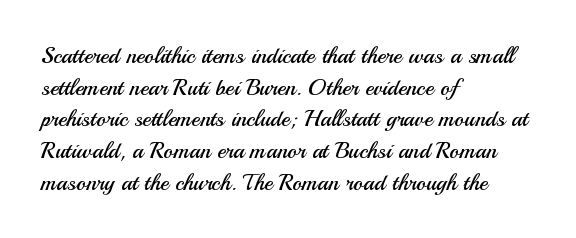
Q: Is the text bold? A: No.
Q: Is the text italic (slanted)? A: Yes.
Q: Is the text underlined? A: No.
Q: How is the paragraph aligned? A: Left-aligned.
Q: Is the spacing between letters normal or unusually wide? A: Normal.
Q: Is the spacing between lines tight, normal or loose? A: Normal.
